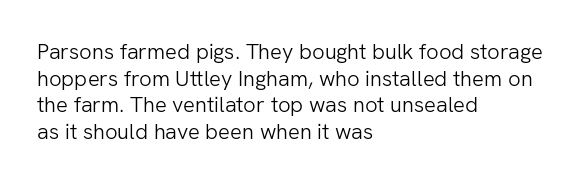
The image shows 22 px text type, upright; set left-aligned, line spacing 1.21x, normal letter spacing, not underlined.
